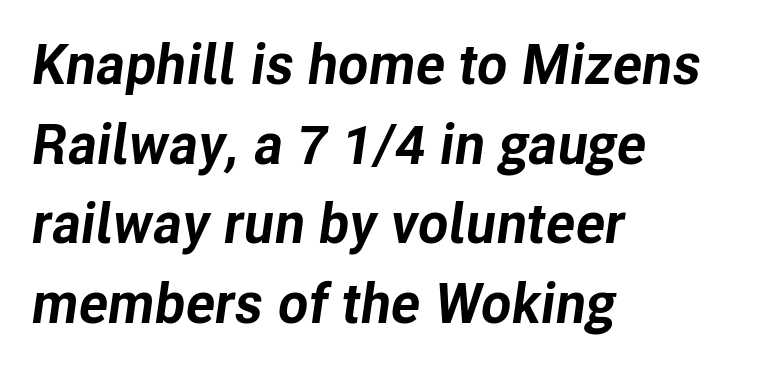
{"italic": "yes", "lean": "right", "slant_degrees": 8, "bold": "yes", "weight": "bold", "width": "normal", "stroke_contrast": "low", "x_height": "medium", "monospaced": "no", "underline": "no", "align": "left", "line_spacing": "normal", "line_spacing_ratio": 1.42, "letter_spacing": "normal", "letter_spacing_em": 0.0, "glyph_px": 56}
